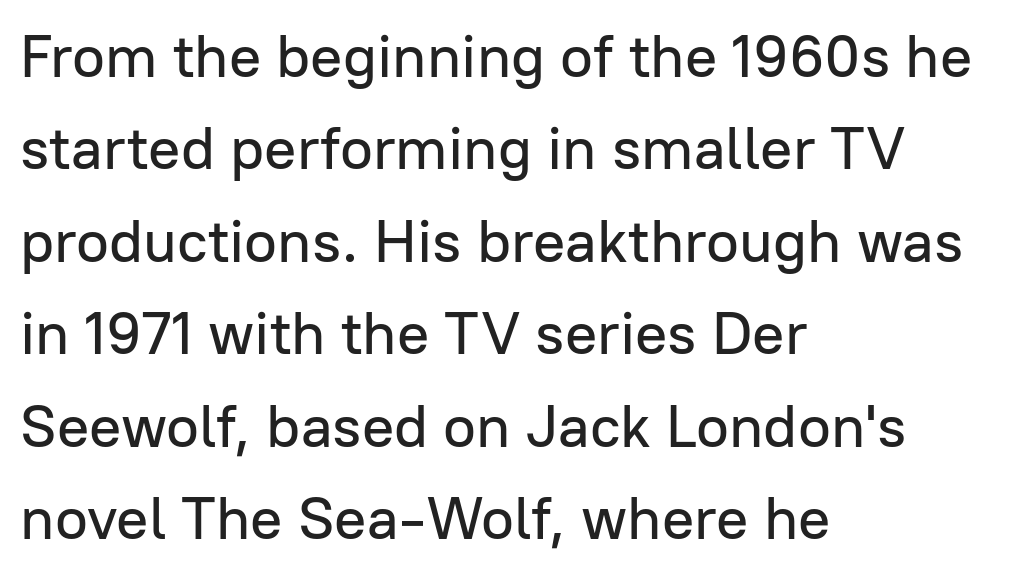
{"serif": "no", "italic": "no", "width": "normal", "stroke_contrast": "low", "x_height": "medium", "monospaced": "no", "underline": "no", "align": "left", "line_spacing": "normal", "line_spacing_ratio": 1.54, "letter_spacing": "normal", "letter_spacing_em": 0.0, "glyph_px": 60}
